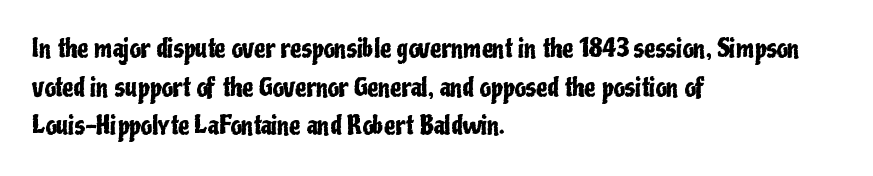
Q: Is the text italic (slanted)? A: No, it is upright.
Q: Is the text underlined? A: No.
Q: How is the paragraph aligned? A: Left-aligned.
Q: Is the spacing between letters normal or unusually wide? A: Normal.
Q: Is the spacing between lines tight, normal or loose? A: Normal.
